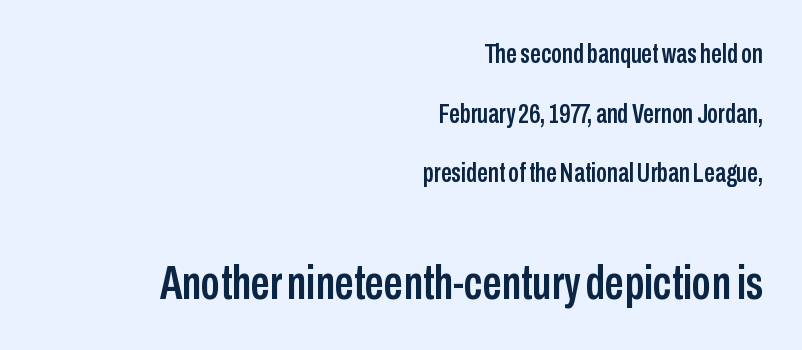
The image shows 48 px condensed sans-serif type, upright; set right-aligned, loose line spacing (2.21x), normal letter spacing, not underlined; the second (bottom) block is 1.78x larger; low stroke contrast and a medium x-height.
